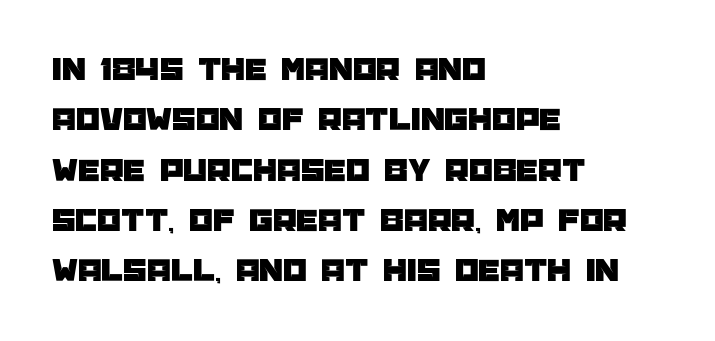
Q: Is the text italic (slanted)? A: No, it is upright.
Q: Is the typeface a serif or a sans-serif typeface? A: Sans-serif.
Q: Is the text underlined? A: No.
Q: How is the paragraph aligned? A: Left-aligned.
Q: Is the spacing between letters normal or unusually wide? A: Normal.
Q: Is the spacing between lines tight, normal or loose? A: Normal.
Q: Width (condensed, normal, or wide)? A: Normal.
Q: Stroke contrast? A: Low.
Q: x-height? A: Large.
Q: Monospaced? A: No.
